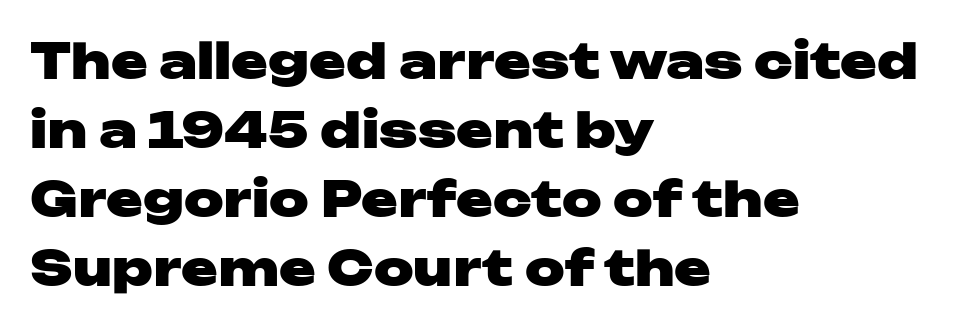
Q: Is the text bold? A: Yes.
Q: Is the text italic (slanted)? A: No, it is upright.
Q: Is the typeface a serif or a sans-serif typeface? A: Sans-serif.
Q: Is the text underlined? A: No.
Q: How is the paragraph aligned? A: Left-aligned.
Q: Is the spacing between letters normal or unusually wide? A: Normal.
Q: Is the spacing between lines tight, normal or loose? A: Normal.
Q: Width (condensed, normal, or wide)? A: Wide.
Q: Stroke contrast? A: Low.
Q: x-height? A: Medium.
Q: Monospaced? A: No.
